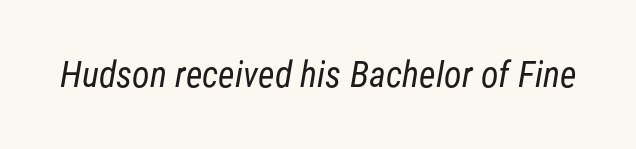
Words float on clear page, feet unadorned. The type is set solid horizontally, with unmodified tracking. This rendering employs a face without finishing strokes, i.e., a sans-serif. Summary of weight: not heavy and not bold.
